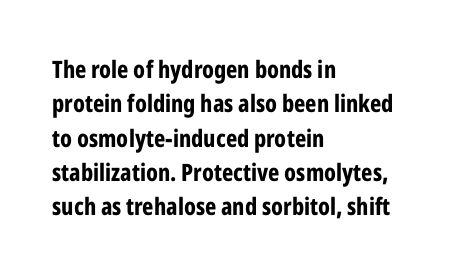
The image shows 24 px bold type, upright; set left-aligned, normal line spacing (1.43x), normal letter spacing, not underlined.
